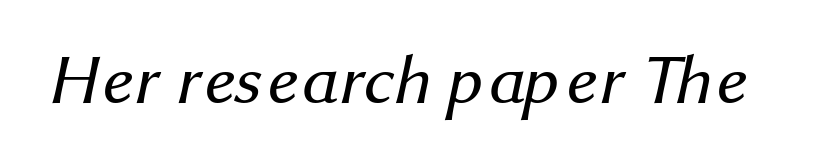
Q: Is the text bold? A: No.
Q: Is the typeface a serif or a sans-serif typeface? A: Sans-serif.
Q: Is the text underlined? A: No.
Q: Is the spacing between letters normal or unusually wide? A: Normal.
Q: Width (condensed, normal, or wide)? A: Normal.
Q: Stroke contrast? A: Medium.
Q: x-height? A: Medium.
Q: Monospaced? A: No.
